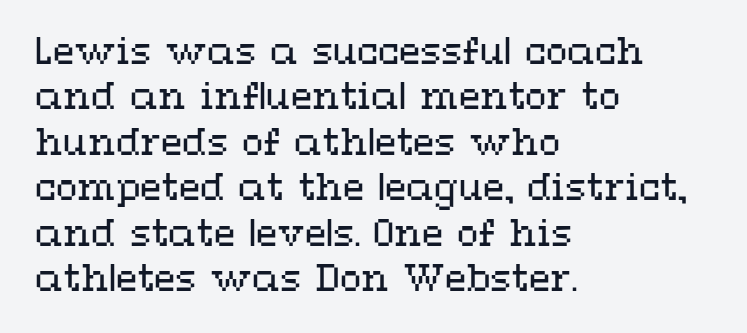
Counters stay open thanks to moderate or lighter strokes. Observe the ordinary spacing: letters are neighbours, not strangers. Each row of text sits above clean, open space. The rendering uses a moderate line-height, typical for paragraphs.
